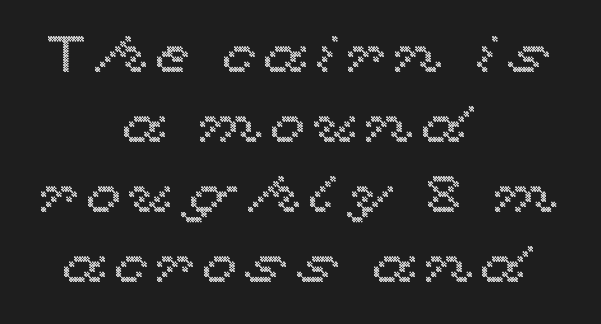
{"width": "wide", "x_height": "medium", "monospaced": "no", "underline": "no", "align": "center", "line_spacing": "normal", "line_spacing_ratio": 1.37, "glyph_px": 51}
